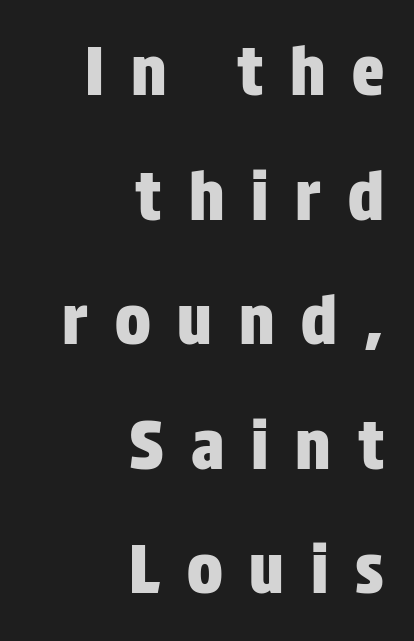
Q: Is the text italic (slanted)? A: No, it is upright.
Q: Is the typeface a serif or a sans-serif typeface? A: Sans-serif.
Q: Is the text underlined? A: No.
Q: How is the paragraph aligned? A: Right-aligned.
Q: Is the spacing between letters normal or unusually wide? A: Unusually wide.
Q: Width (condensed, normal, or wide)? A: Condensed.
Q: Stroke contrast? A: Low.
Q: x-height? A: Large.
Q: Monospaced? A: No.
